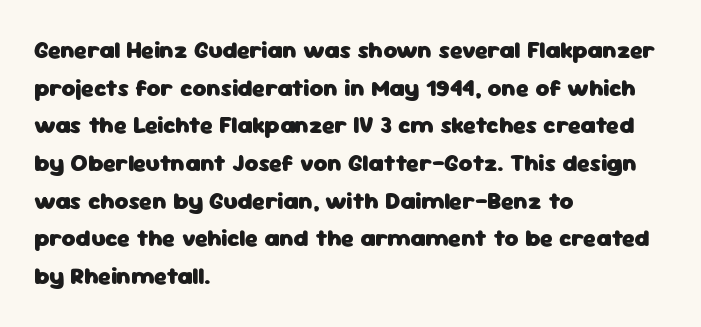
Heavy, bold letterforms. Quick note: underline off. The space between consecutive lines is moderate. This is roman type, the default non-slanted kind. The compositor pushed each line to the left boundary.
